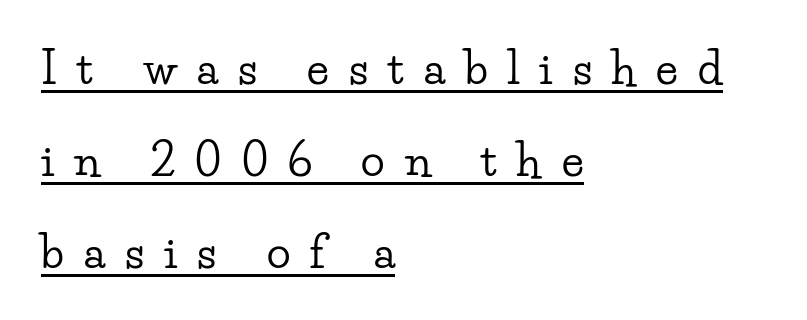
The image shows 44 px wide serif type, upright; set left-aligned, loose line spacing (2.09x), unusually wide letter spacing (+0.46 em), underlined; low stroke contrast and a small x-height.
